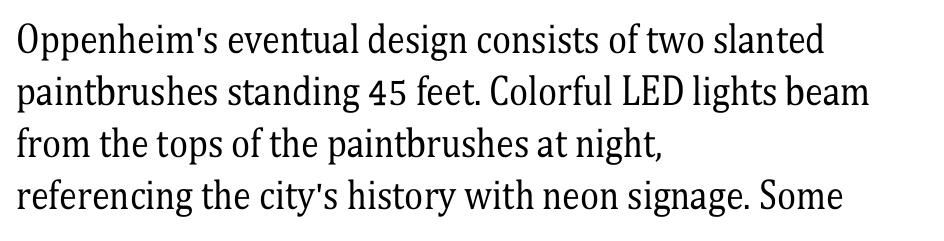
The image shows 36 px regular-weight, condensed serif type, upright; set left-aligned, normal line spacing (1.44x), normal letter spacing, not underlined; medium stroke contrast and a medium x-height.
